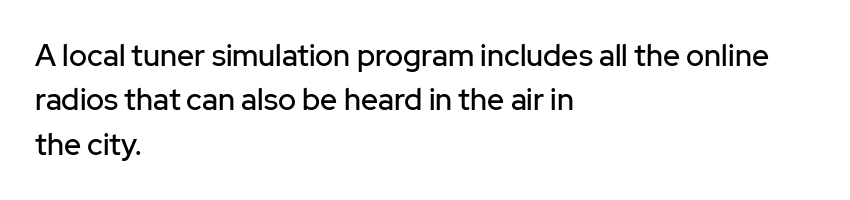
{"serif": "no", "italic": "no", "width": "normal", "stroke_contrast": "low", "x_height": "medium", "monospaced": "no", "underline": "no", "align": "left", "line_spacing": "normal", "line_spacing_ratio": 1.48, "letter_spacing": "normal", "letter_spacing_em": 0.0, "glyph_px": 30}
